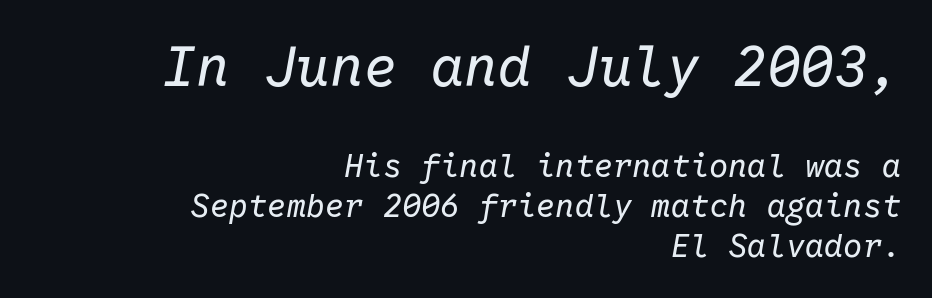
Q: Is the text bold? A: No.
Q: Is the text italic (slanted)? A: Yes, it leans right by about 10 degrees.
Q: Is the text underlined? A: No.
Q: How is the paragraph aligned? A: Right-aligned.
Q: Is the spacing between letters normal or unusually wide? A: Normal.
Q: Is the spacing between lines tight, normal or loose? A: Normal.
Q: Which block of text is set in a larger size, the first (top) or the second (bottom)? A: The first (top) one.
Q: Width (condensed, normal, or wide)? A: Normal.
Q: Stroke contrast? A: Low.
Q: x-height? A: Medium.
Q: Monospaced? A: Yes.
